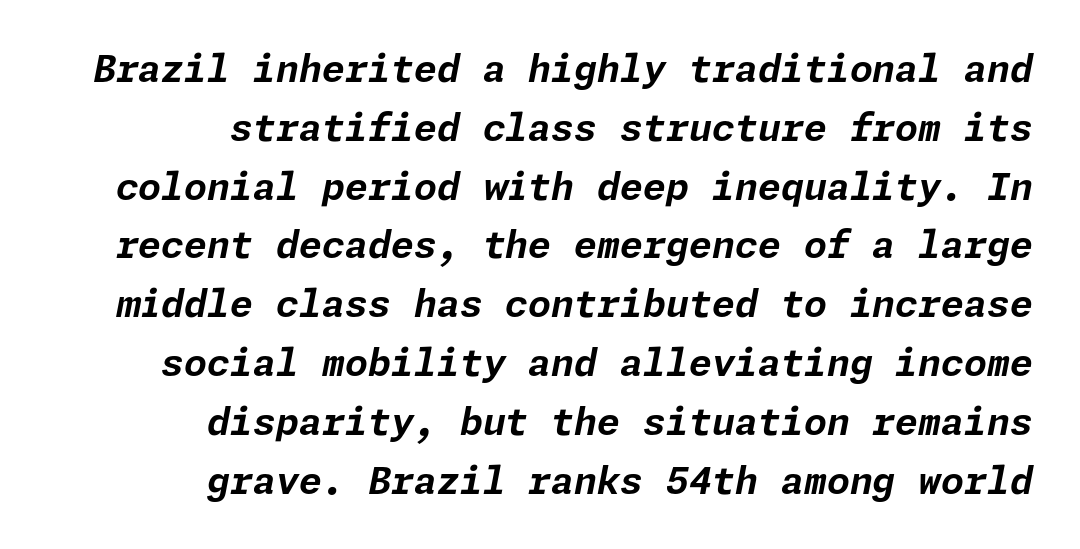
Honestly, the row spacing looks completely unremarkable. Beneath every word, the page is bare. Each word holds together tightly as a unit, with standard inter-letter gaps. You can tell it's italic because the verticals aren't actually vertical. Teacher's note: observe the even right margin — that is flush-right alignment.
